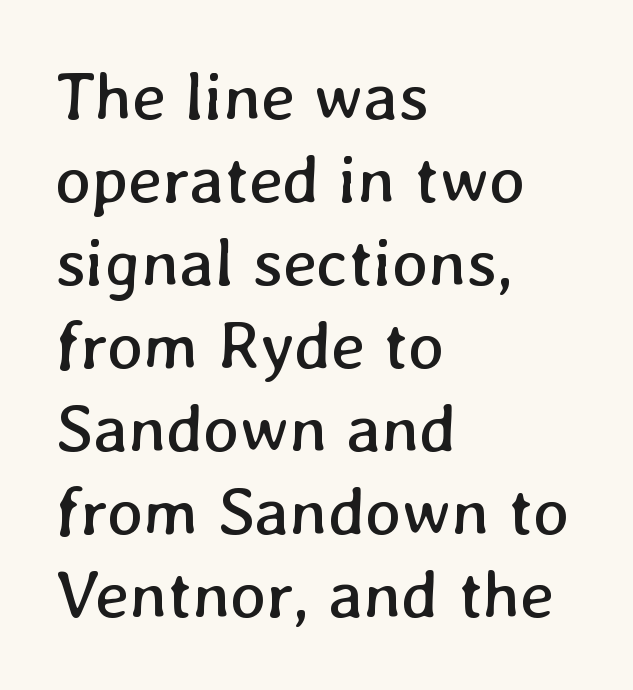
The image shows 68 px regular-weight type; set left-aligned, line spacing 1.22x, normal letter spacing, not underlined; low stroke contrast and a medium x-height.
